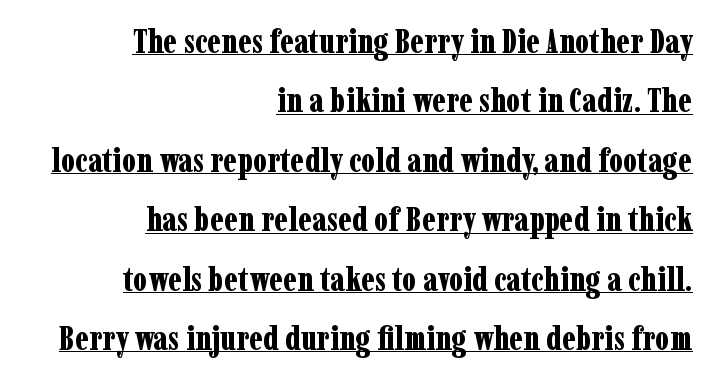
A typographer would call this underscored text. The glyphs have the mass of a bold cut. In CSS terms this would be text-align: right. You could call the tracking neutral — neither tight nor loose. Unlike italic type, these characters show no tilt at all. Character widths vary here, with narrow letters taking less room than wide ones.
